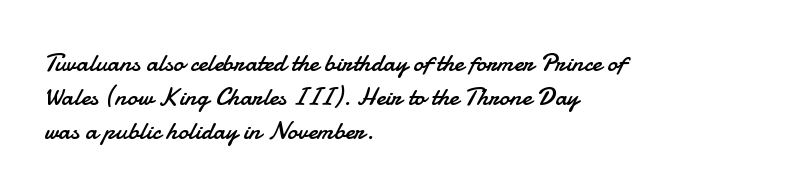
{"bold": "no", "underline": "no", "align": "left", "line_spacing": "normal", "line_spacing_ratio": 1.3, "letter_spacing": "normal", "letter_spacing_em": 0.0, "glyph_px": 26}
